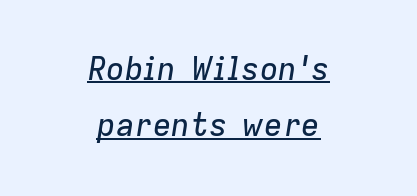
You could not count columns in this text — the font is proportionally spaced. Casual observation: everything's sitting right in the middle. Standard letterfit; no display-style spreading of the glyphs. You can tell it's italic because the verticals aren't actually vertical. Looks like someone drew a line under every word here.
